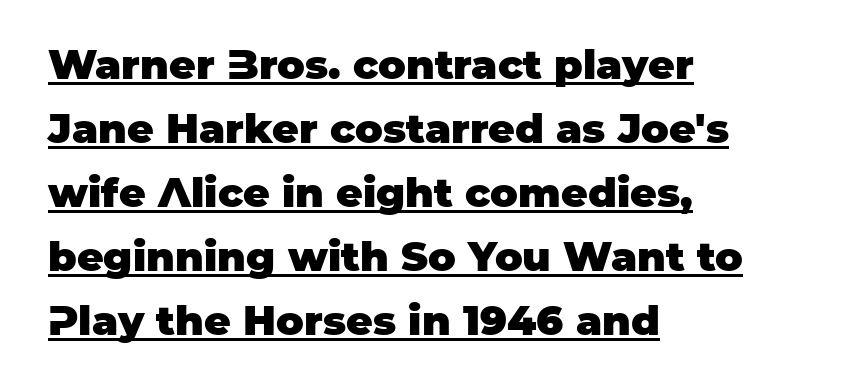
The image shows 41 px heavy sans-serif type, upright; set left-aligned, normal line spacing (1.56x), normal letter spacing, underlined; low stroke contrast and a large x-height.
